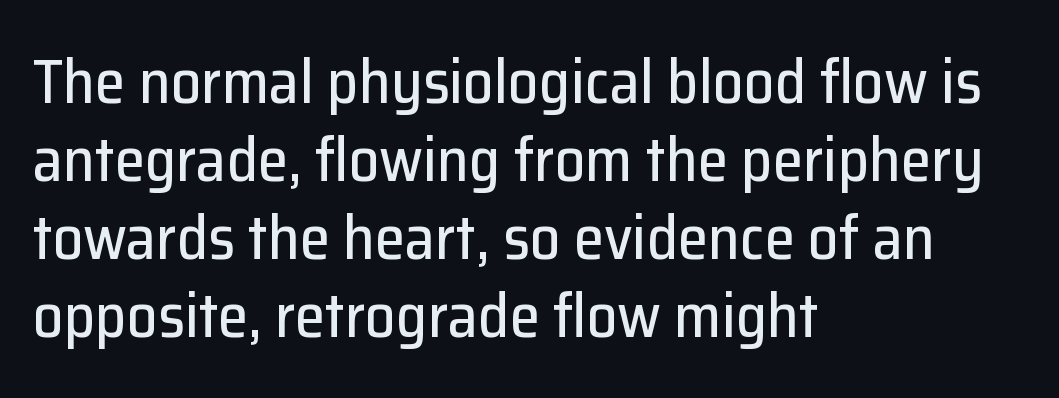
Vertical spacing — default. Tall strokes in this sample are plumb rather than angled. Just letters on the line, the space beneath them empty. The paragraph shown leans on its left margin.
